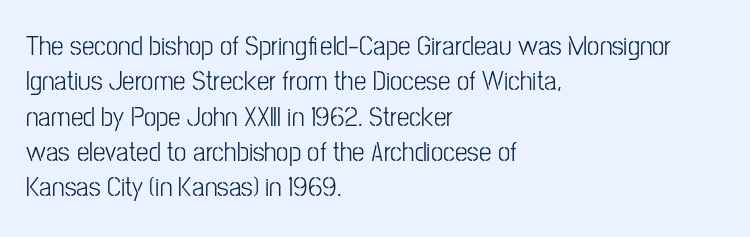
The image shows 28 px light, condensed sans-serif type, upright; set left-aligned, normal line spacing (1.26x), normal letter spacing, not underlined; low stroke contrast and a medium x-height.
